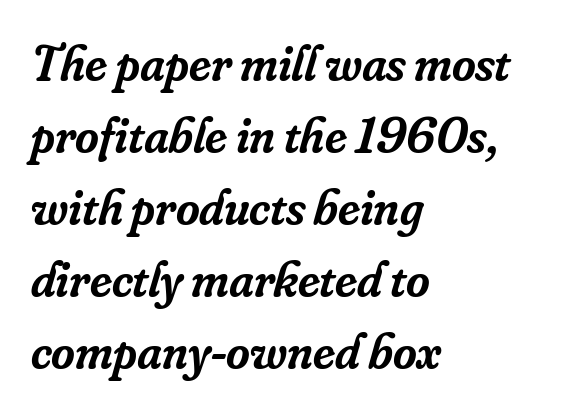
{"serif": "yes", "italic": "yes", "lean": "right", "slant_degrees": 16, "bold": "semi", "weight": "semibold", "width": "normal", "stroke_contrast": "low", "x_height": "small", "monospaced": "no", "underline": "no", "align": "left", "line_spacing": "normal", "line_spacing_ratio": 1.41, "letter_spacing": "normal", "letter_spacing_em": 0.0, "glyph_px": 51}
